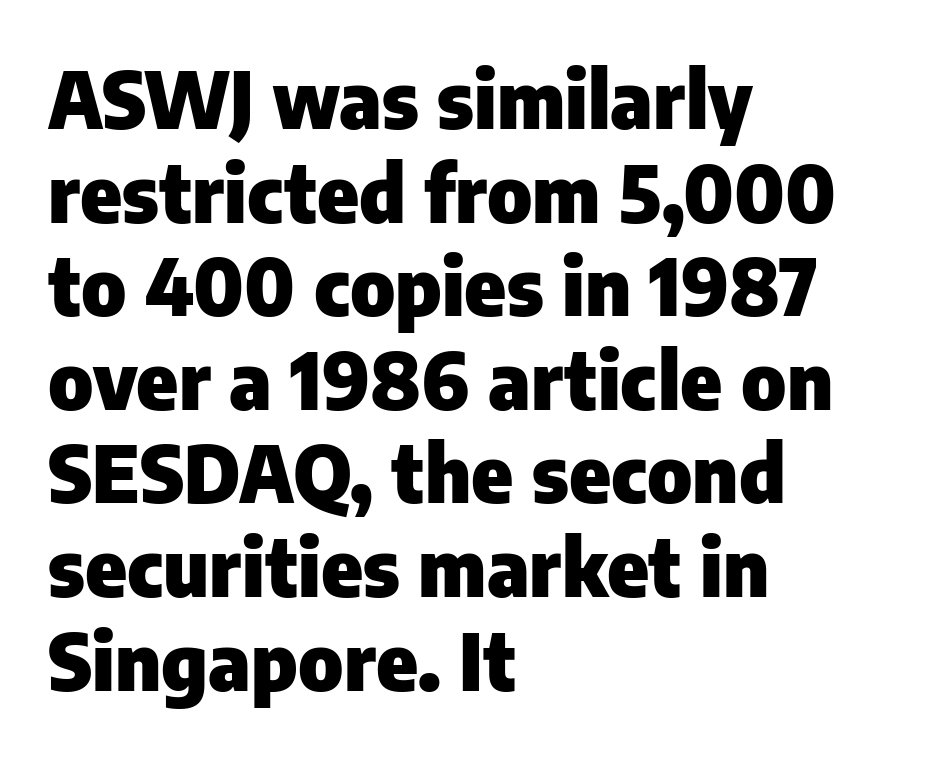
Q: Is the text bold? A: Yes.
Q: Is the text italic (slanted)? A: No, it is upright.
Q: Is the typeface a serif or a sans-serif typeface? A: Sans-serif.
Q: Is the text underlined? A: No.
Q: How is the paragraph aligned? A: Left-aligned.
Q: Is the spacing between letters normal or unusually wide? A: Normal.
Q: Width (condensed, normal, or wide)? A: Normal.
Q: Stroke contrast? A: Low.
Q: x-height? A: Medium.
Q: Monospaced? A: No.
